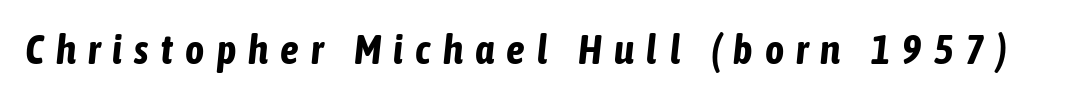
{"italic": "yes", "lean": "right", "slant_degrees": 6, "bold": "yes", "weight": "bold", "width": "condensed", "stroke_contrast": "low", "x_height": "medium", "monospaced": "no", "underline": "no", "letter_spacing": "wide", "letter_spacing_em": 0.3, "glyph_px": 41}
